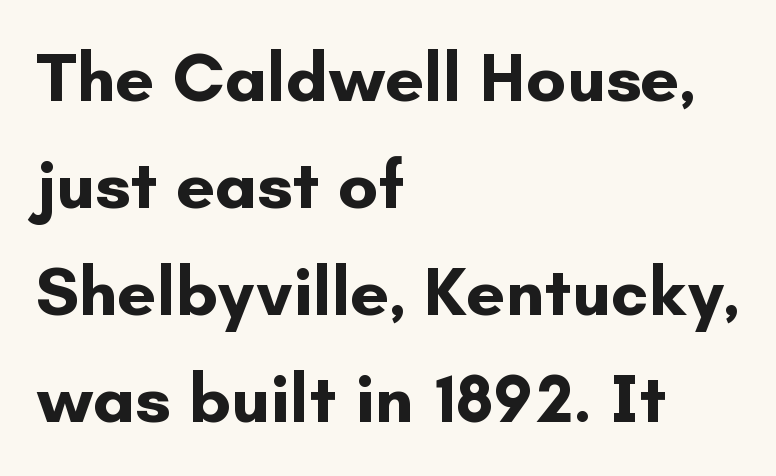
The image shows 69 px bold sans-serif type, upright; set left-aligned, normal line spacing (1.55x), normal letter spacing, not underlined; low stroke contrast and a small x-height.
